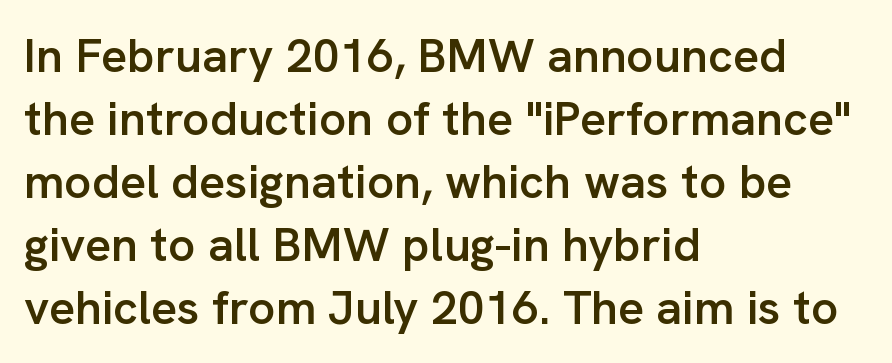
{"serif": "no", "italic": "no", "bold": "semi", "weight": "semibold", "width": "normal", "stroke_contrast": "low", "x_height": "medium", "monospaced": "no", "underline": "no", "align": "left", "line_spacing": "normal", "line_spacing_ratio": 1.31, "letter_spacing": "normal", "letter_spacing_em": 0.0, "glyph_px": 48}
